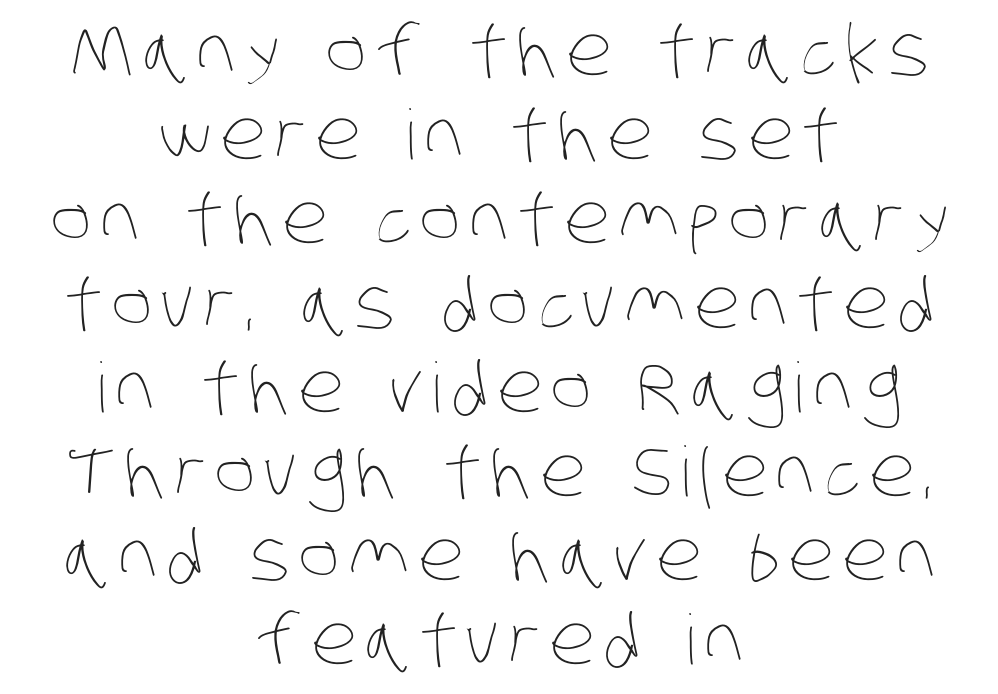
The image shows 69 px thin, condensed type; set centered, line spacing 1.22x, not underlined; low stroke contrast and a large x-height.
